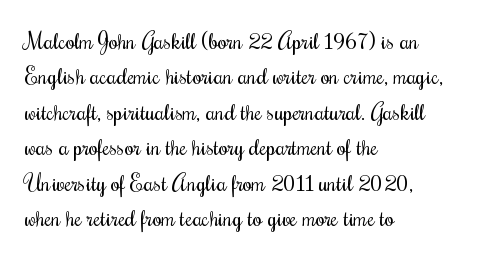
Q: Is the text bold? A: No.
Q: Is the text italic (slanted)? A: Yes.
Q: Is the text underlined? A: No.
Q: How is the paragraph aligned? A: Left-aligned.
Q: Is the spacing between letters normal or unusually wide? A: Normal.
Q: Is the spacing between lines tight, normal or loose? A: Normal.
